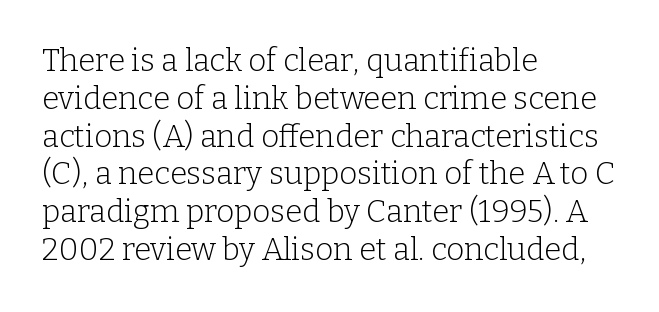
Q: Is the text bold? A: No.
Q: Is the text italic (slanted)? A: No, it is upright.
Q: Is the typeface a serif or a sans-serif typeface? A: Serif.
Q: Is the text underlined? A: No.
Q: How is the paragraph aligned? A: Left-aligned.
Q: Is the spacing between letters normal or unusually wide? A: Normal.
Q: Width (condensed, normal, or wide)? A: Normal.
Q: Stroke contrast? A: Low.
Q: x-height? A: Medium.
Q: Monospaced? A: No.
